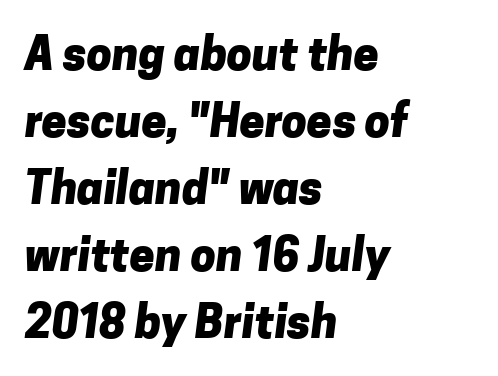
Q: Is the text bold? A: Yes.
Q: Is the typeface a serif or a sans-serif typeface? A: Sans-serif.
Q: Is the text underlined? A: No.
Q: How is the paragraph aligned? A: Left-aligned.
Q: Is the spacing between letters normal or unusually wide? A: Normal.
Q: Is the spacing between lines tight, normal or loose? A: Normal.
Q: Width (condensed, normal, or wide)? A: Normal.
Q: Stroke contrast? A: Low.
Q: x-height? A: Medium.
Q: Monospaced? A: No.
